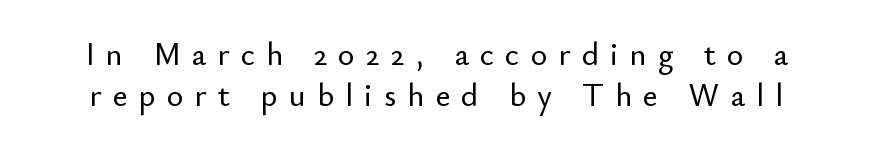
{"serif": "no", "italic": "no", "width": "normal", "stroke_contrast": "low", "x_height": "small", "monospaced": "no", "underline": "no", "line_spacing": "normal", "line_spacing_ratio": 1.28, "letter_spacing": "wide", "letter_spacing_em": 0.35, "glyph_px": 32}
